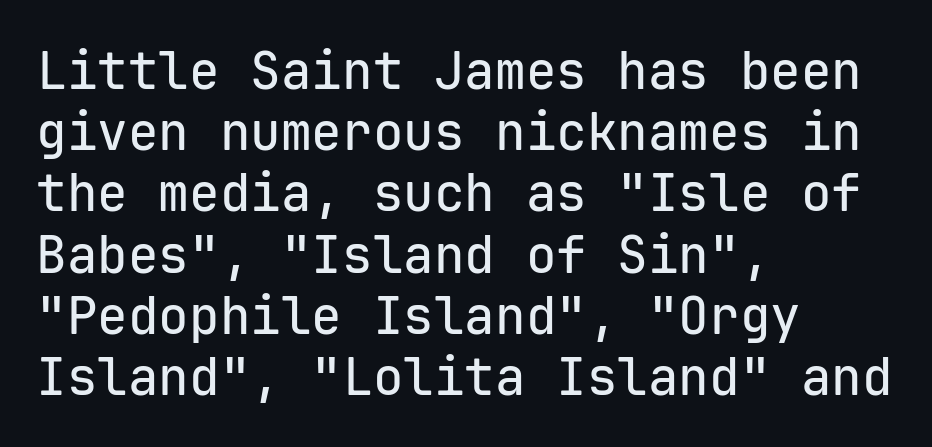
{"serif": "no", "italic": "no", "width": "normal", "stroke_contrast": "low", "x_height": "medium", "monospaced": "yes", "underline": "no", "align": "left", "line_spacing_ratio": 1.2, "letter_spacing": "normal", "letter_spacing_em": 0.0, "glyph_px": 51}
